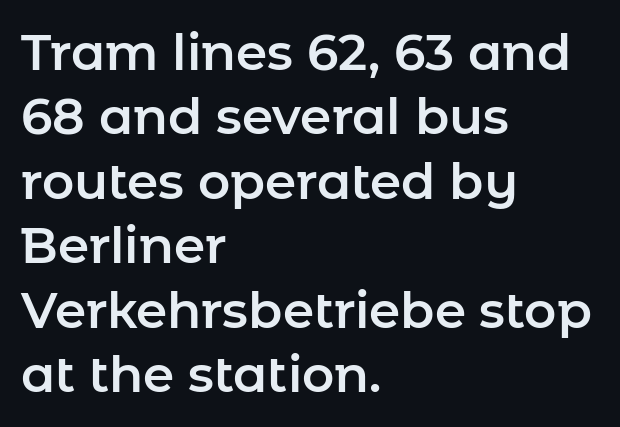
{"serif": "no", "italic": "no", "width": "normal", "stroke_contrast": "low", "x_height": "medium", "monospaced": "no", "underline": "no", "align": "left", "line_spacing": "normal", "line_spacing_ratio": 1.29, "letter_spacing": "normal", "letter_spacing_em": 0.0, "glyph_px": 50}
